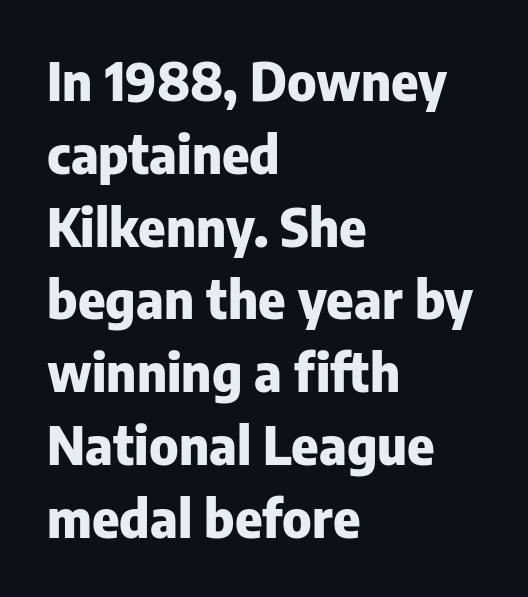
Lines of text with bare space underneath. Plenty of ink on the page — the face is bold. The letters sit at their default tracking, neither squeezed nor spread. This sample is left-justified, so line endings fall wherever the words run out. If you measured baseline to baseline, you'd find a middling distance. Nothing sits at the stroke ends, so this counts as sans-serif.
